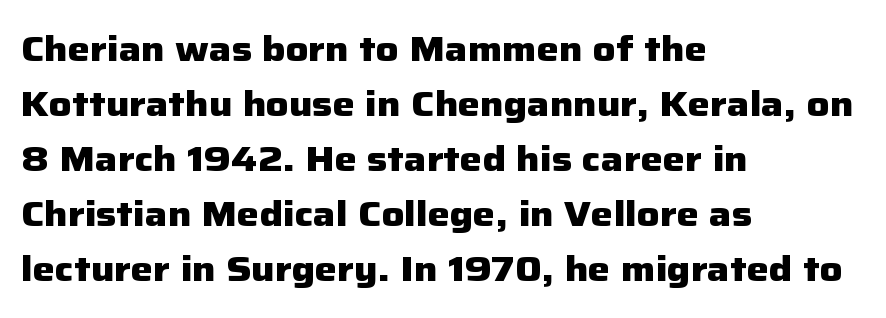
The image shows 35 px heavy sans-serif type, upright; set left-aligned, normal line spacing (1.57x), normal letter spacing, not underlined; low stroke contrast and a medium x-height.
